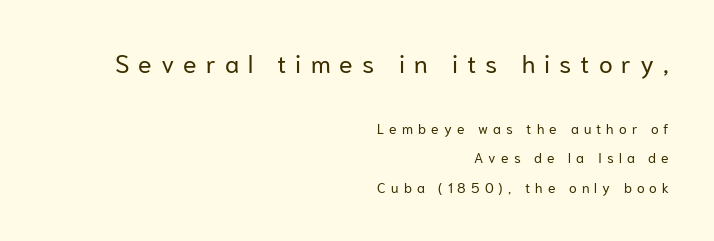
The designer gave the opening block more size than the closing block. Reading down the column, the eye jumps a long way to each next line. Between one letter and the next there's a generous, obvious gap. Every character sits straight up, as roman type does. Nothing heavy about these letters — not bold at all. Every row of glyphs terminates at an identical x-position on the right.
